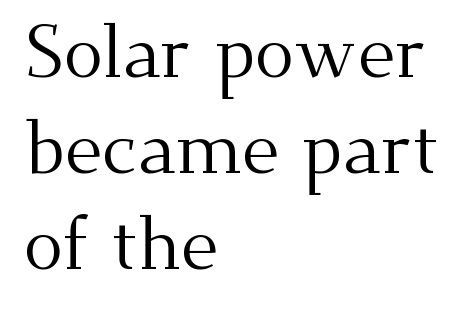
Q: Is the text bold? A: No.
Q: Is the text italic (slanted)? A: No, it is upright.
Q: Is the typeface a serif or a sans-serif typeface? A: Serif.
Q: Is the text underlined? A: No.
Q: How is the paragraph aligned? A: Left-aligned.
Q: Is the spacing between letters normal or unusually wide? A: Normal.
Q: Is the spacing between lines tight, normal or loose? A: Normal.
Q: Width (condensed, normal, or wide)? A: Normal.
Q: Stroke contrast? A: Medium.
Q: x-height? A: Small.
Q: Monospaced? A: No.
